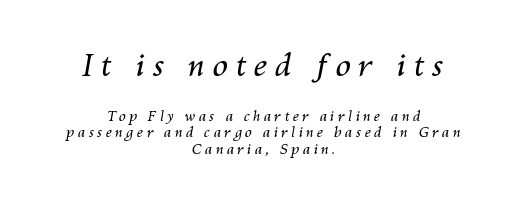
The image shows 31 px regular-weight type, italic (leaning right); set centered, line spacing 1.19x, unusually wide letter spacing (+0.24 em), not underlined; the first (top) block is 2.21x larger; medium stroke contrast and a medium x-height.
